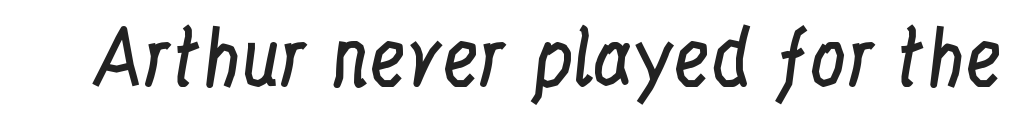
Nobody touched the tracking dial on this one. A light-to-regular cut is what we see here. The space beneath each line is pristine and unruled. These lines are rendered in a variable-pitch font. The face used here is seriffed, in the tradition of book romans.
